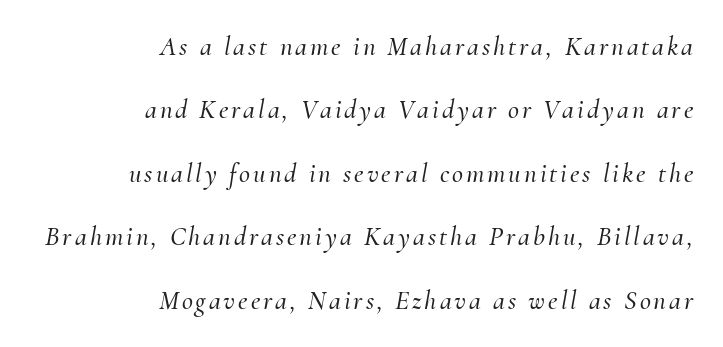
Q: Is the text italic (slanted)? A: Yes, it leans right by about 10 degrees.
Q: Is the text underlined? A: No.
Q: How is the paragraph aligned? A: Right-aligned.
Q: Is the spacing between lines tight, normal or loose? A: Loose.
